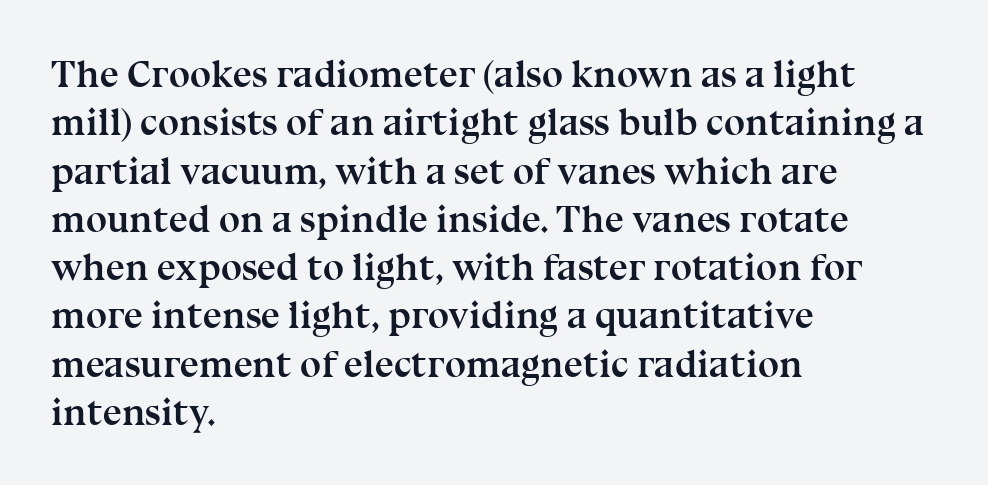
The image shows 38 px semibold serif type, upright; set left-aligned, normal line spacing (1.27x), normal letter spacing, not underlined; medium stroke contrast and a medium x-height.
